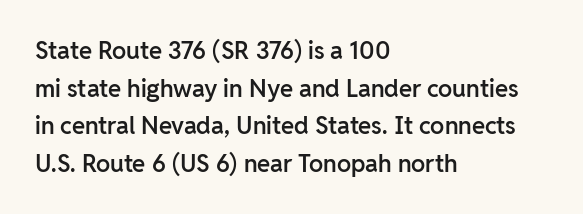
Q: Is the text bold? A: Semi-bold.
Q: Is the text italic (slanted)? A: No, it is upright.
Q: Is the text underlined? A: No.
Q: How is the paragraph aligned? A: Left-aligned.
Q: Is the spacing between letters normal or unusually wide? A: Normal.
Q: Is the spacing between lines tight, normal or loose? A: Normal.
